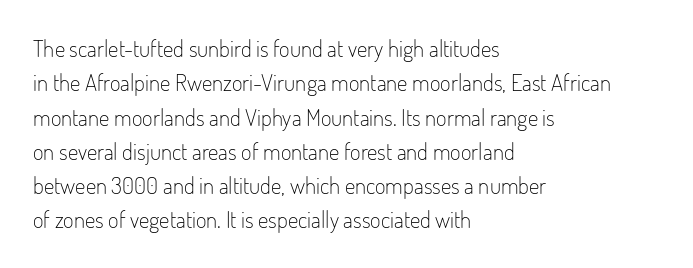
The vertical gap from one line to the next is medium. These lines were composed using upright roman letters. Horizontal alignment here is leftward, the default for most running prose. The gaps between neighbouring characters are ordinary and unremarkable. Weight: regular or lighter.
